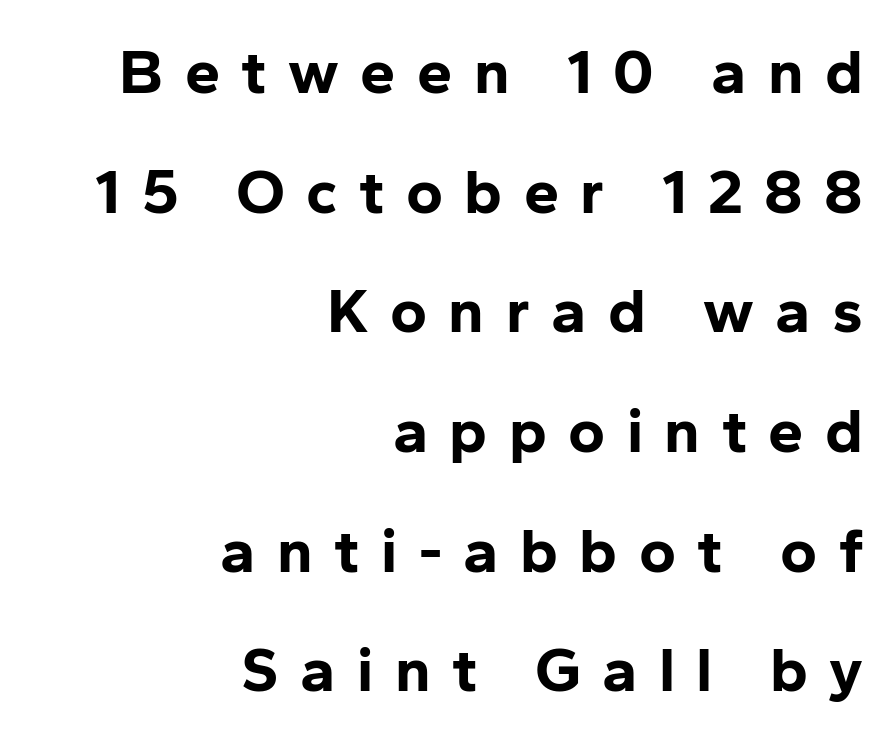
The image shows 63 px bold sans-serif type, upright; set right-aligned, loose line spacing (1.9x), unusually wide letter spacing (+0.34 em), not underlined; low stroke contrast and a medium x-height.
